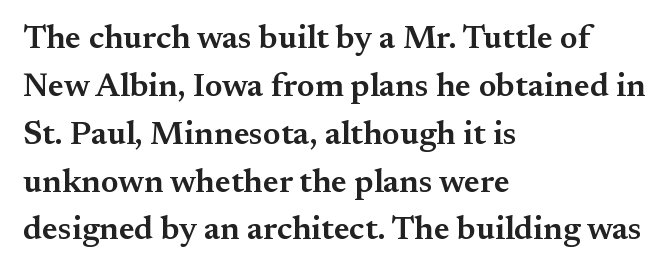
Q: Is the text bold? A: Semi-bold.
Q: Is the text italic (slanted)? A: No, it is upright.
Q: Is the typeface a serif or a sans-serif typeface? A: Serif.
Q: Is the text underlined? A: No.
Q: How is the paragraph aligned? A: Left-aligned.
Q: Is the spacing between letters normal or unusually wide? A: Normal.
Q: Is the spacing between lines tight, normal or loose? A: Normal.
Q: Width (condensed, normal, or wide)? A: Normal.
Q: Stroke contrast? A: Medium.
Q: x-height? A: Small.
Q: Monospaced? A: No.
